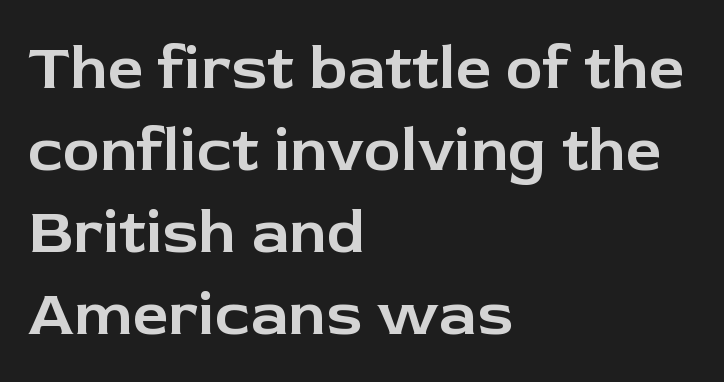
Q: Is the text italic (slanted)? A: No, it is upright.
Q: Is the typeface a serif or a sans-serif typeface? A: Sans-serif.
Q: Is the text underlined? A: No.
Q: How is the paragraph aligned? A: Left-aligned.
Q: Is the spacing between letters normal or unusually wide? A: Normal.
Q: Is the spacing between lines tight, normal or loose? A: Normal.
Q: Width (condensed, normal, or wide)? A: Normal.
Q: Stroke contrast? A: Low.
Q: x-height? A: Medium.
Q: Monospaced? A: No.
